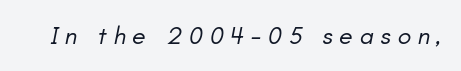
{"italic": "yes", "lean": "right", "slant_degrees": 11, "bold": "no", "underline": "no", "letter_spacing": "wide", "letter_spacing_em": 0.27, "glyph_px": 25}
